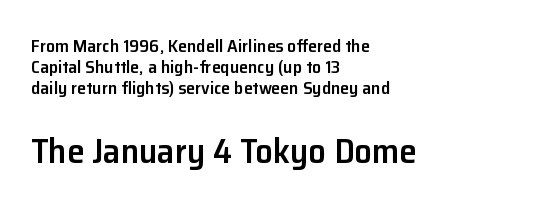
The image shows 35 px semibold sans-serif type, upright; set left-aligned, line spacing 1.18x, normal letter spacing, not underlined; the second (bottom) block is 1.94x larger; low stroke contrast and a medium x-height.
